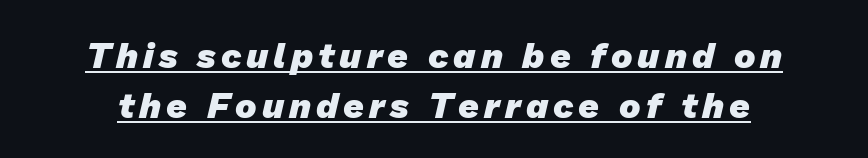
{"serif": "no", "bold": "yes", "weight": "heavy", "width": "normal", "stroke_contrast": "low", "x_height": "medium", "monospaced": "no", "underline": "yes", "line_spacing": "normal", "line_spacing_ratio": 1.4, "glyph_px": 36}
